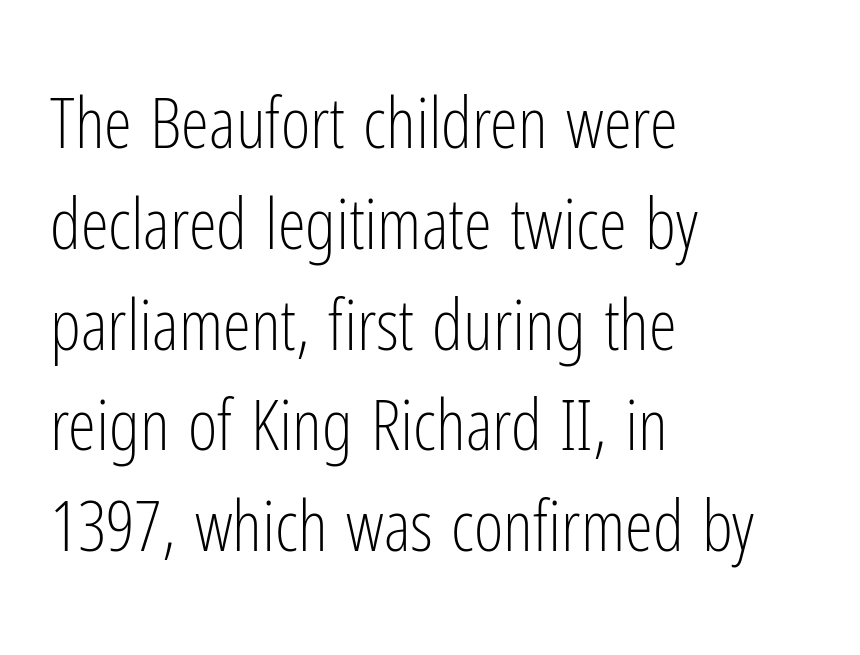
Is this a fixed-width face? No — the glyphs have proportional, varying widths. Teacher's note: observe the even left margin — that is flush-left alignment. Is the stroke heavy? The answer is a plain regular-or-lighter. The font's upright variant was chosen for this text.
